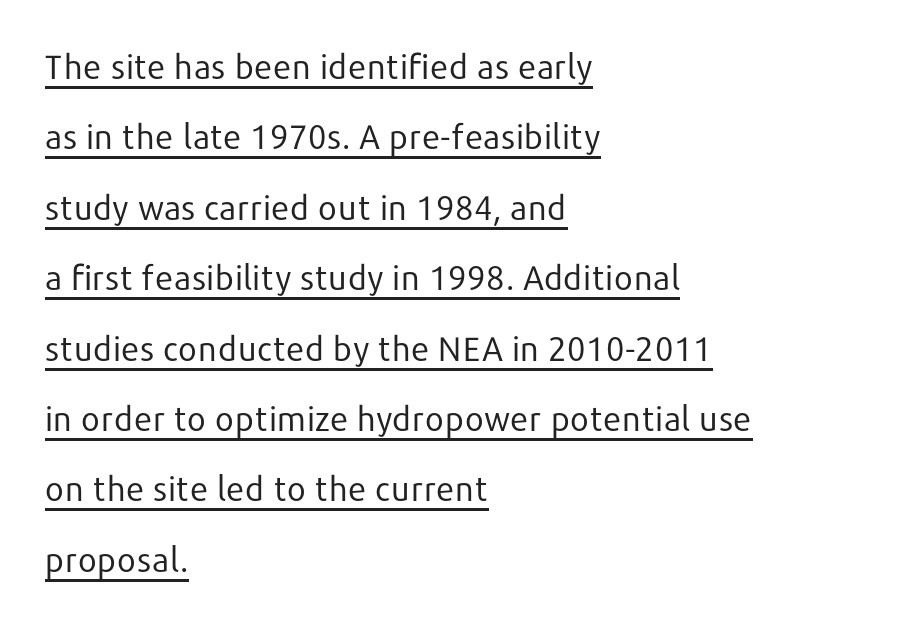
Q: Is the text bold? A: No.
Q: Is the text italic (slanted)? A: No, it is upright.
Q: Is the typeface a serif or a sans-serif typeface? A: Sans-serif.
Q: Is the text underlined? A: Yes.
Q: How is the paragraph aligned? A: Left-aligned.
Q: Is the spacing between letters normal or unusually wide? A: Normal.
Q: Is the spacing between lines tight, normal or loose? A: Loose.
Q: Width (condensed, normal, or wide)? A: Normal.
Q: Stroke contrast? A: Low.
Q: x-height? A: Medium.
Q: Monospaced? A: No.
